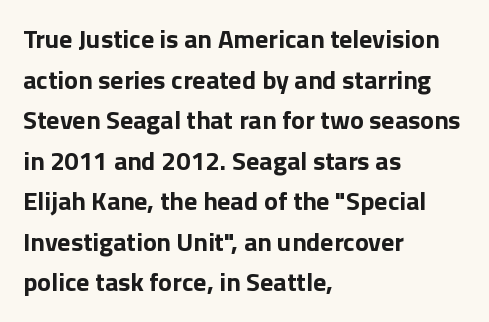
The image shows 26 px bold type, upright; set left-aligned, normal line spacing (1.56x), normal letter spacing, not underlined.
